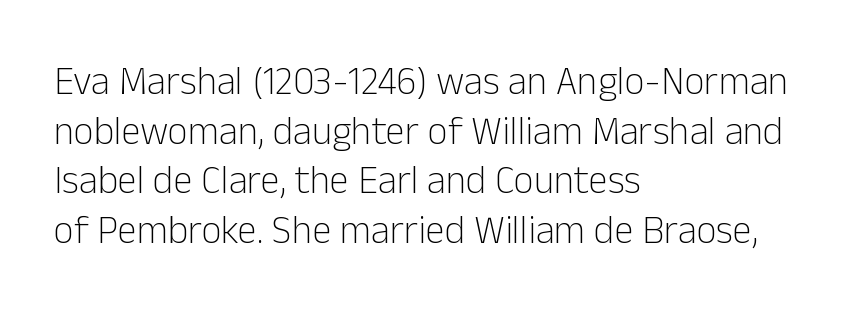
Q: Is the text bold? A: No.
Q: Is the text italic (slanted)? A: No, it is upright.
Q: Is the typeface a serif or a sans-serif typeface? A: Sans-serif.
Q: Is the text underlined? A: No.
Q: How is the paragraph aligned? A: Left-aligned.
Q: Is the spacing between letters normal or unusually wide? A: Normal.
Q: Is the spacing between lines tight, normal or loose? A: Normal.
Q: Width (condensed, normal, or wide)? A: Normal.
Q: Stroke contrast? A: Low.
Q: x-height? A: Medium.
Q: Monospaced? A: No.
